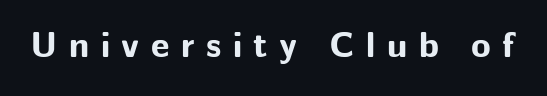
Q: Is the text bold? A: Yes.
Q: Is the text italic (slanted)? A: No, it is upright.
Q: Is the typeface a serif or a sans-serif typeface? A: Sans-serif.
Q: Is the text underlined? A: No.
Q: Is the spacing between letters normal or unusually wide? A: Unusually wide.
Q: Width (condensed, normal, or wide)? A: Normal.
Q: Stroke contrast? A: Low.
Q: x-height? A: Medium.
Q: Monospaced? A: No.
